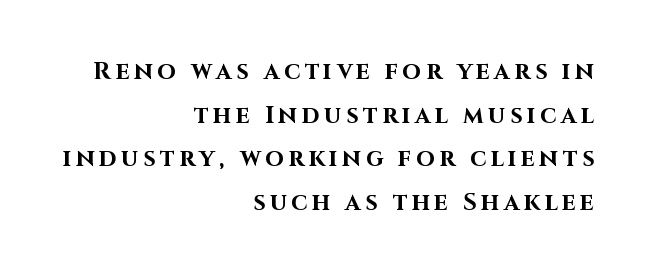
The image shows 24 px bold type, upright; set right-aligned, line spacing 1.82x, not underlined.
